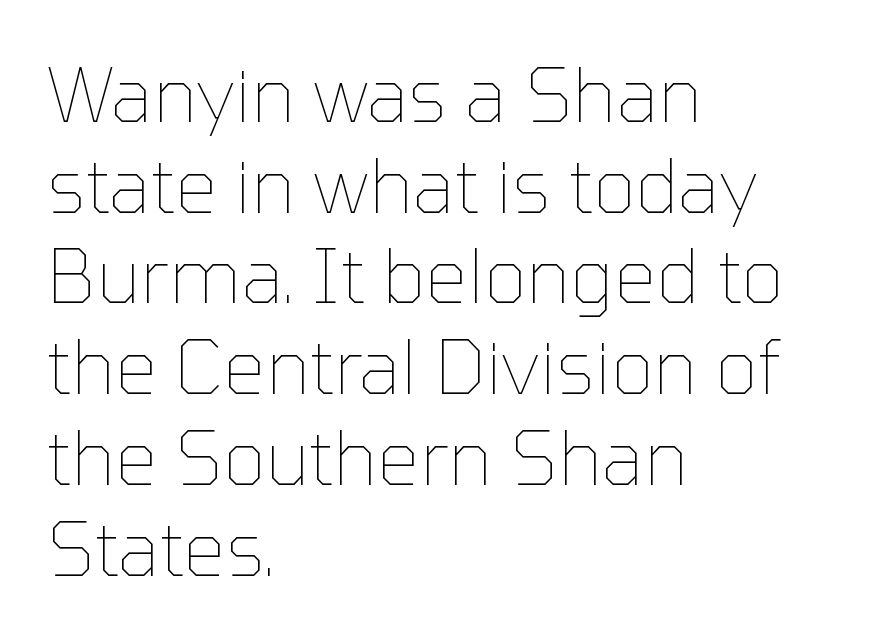
In terms of letterspacing, this is plain default setting. The typography opts for an upright posture over an oblique one. Note the varied advance widths — an 'i' is clearly narrower than an 'm'. This is not heavy type; no bold has been used.
